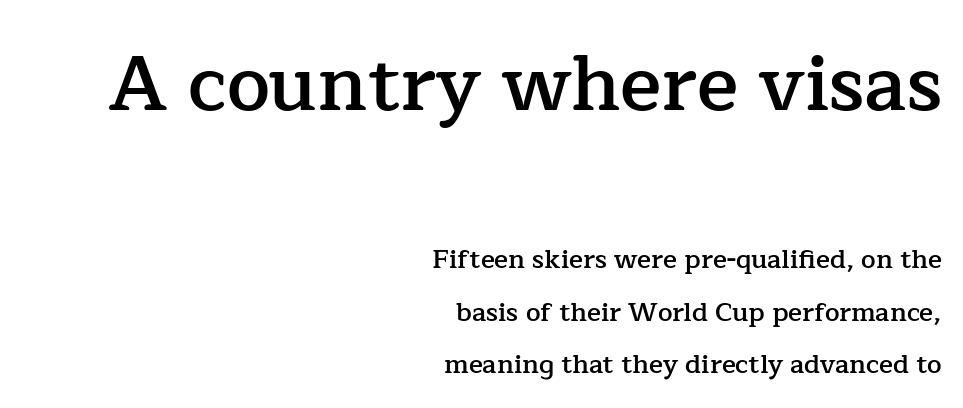
Q: Is the text bold? A: Semi-bold.
Q: Is the text italic (slanted)? A: No, it is upright.
Q: Is the typeface a serif or a sans-serif typeface? A: Serif.
Q: Is the text underlined? A: No.
Q: How is the paragraph aligned? A: Right-aligned.
Q: Is the spacing between letters normal or unusually wide? A: Normal.
Q: Is the spacing between lines tight, normal or loose? A: Loose.
Q: Which block of text is set in a larger size, the first (top) or the second (bottom)? A: The first (top) one.
Q: Width (condensed, normal, or wide)? A: Normal.
Q: Stroke contrast? A: Low.
Q: x-height? A: Medium.
Q: Monospaced? A: No.
